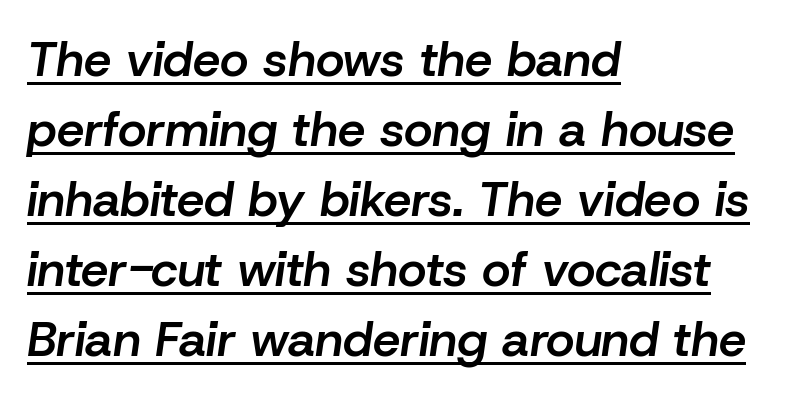
Q: Is the text bold? A: Semi-bold.
Q: Is the text italic (slanted)? A: Yes, it leans right by about 8 degrees.
Q: Is the text underlined? A: Yes.
Q: How is the paragraph aligned? A: Left-aligned.
Q: Is the spacing between letters normal or unusually wide? A: Normal.
Q: Is the spacing between lines tight, normal or loose? A: Normal.
Q: Width (condensed, normal, or wide)? A: Normal.
Q: Stroke contrast? A: Low.
Q: x-height? A: Medium.
Q: Monospaced? A: No.
